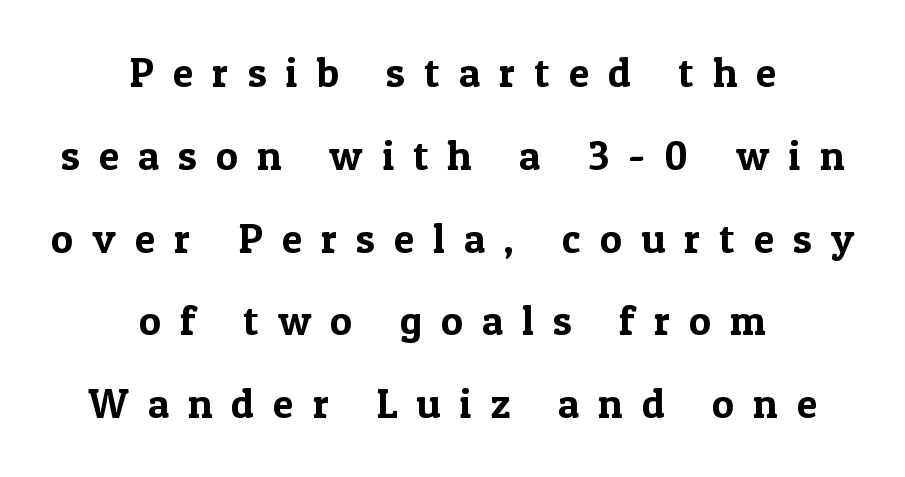
Every row of glyphs is offset so its center matches the block's center. This block would shrink considerably if given ordinary leading; it's expanded now. Varying glyph widths throughout — classic text-font behaviour. The letterforms stand isolated, each surrounded by extra space. Every stem runs plumb, perpendicular to the baseline.
